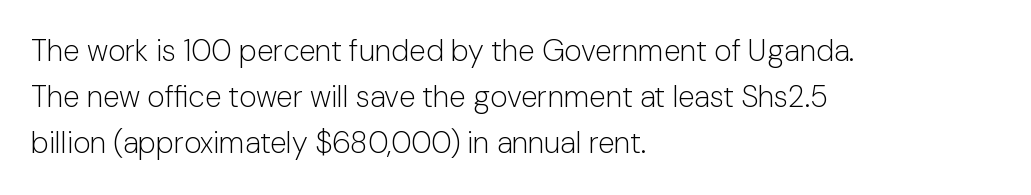
The image shows 30 px light sans-serif type, upright; set left-aligned, normal line spacing (1.54x), normal letter spacing, not underlined; low stroke contrast and a medium x-height.
